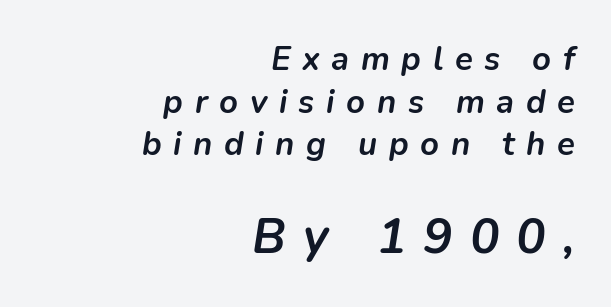
Each letter keeps its own natural width here, so spacing adapts to shape. The designer left line spacing at the default. The sample has been set heavy, in full bold. Size hierarchy here favors the trailing block over the leading one. Decoration check: the copy has no underline.
